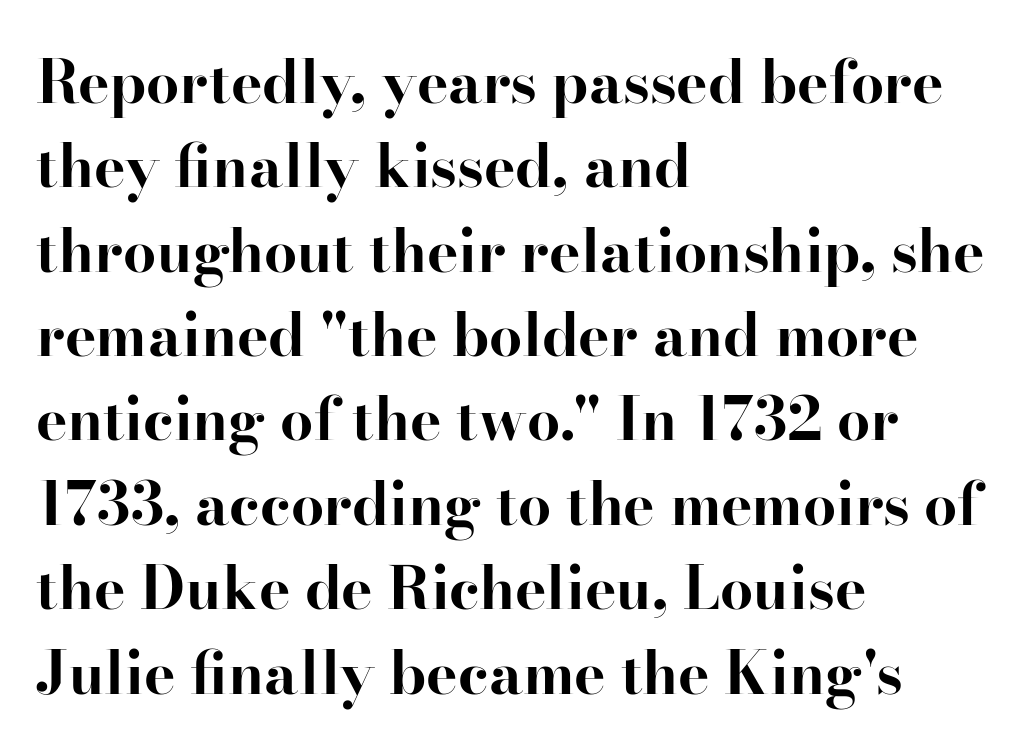
{"serif": "yes", "italic": "no", "bold": "yes", "weight": "bold", "width": "normal", "stroke_contrast": "high", "x_height": "small", "monospaced": "no", "underline": "no", "align": "left", "line_spacing": "normal", "line_spacing_ratio": 1.43, "letter_spacing": "normal", "letter_spacing_em": 0.0, "glyph_px": 59}
